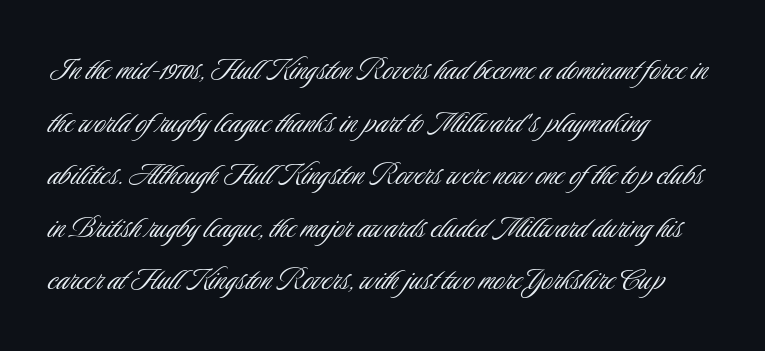
{"serif": "no", "bold": "no", "weight": "light", "width": "condensed", "stroke_contrast": "low", "x_height": "small", "monospaced": "no", "underline": "no", "align": "left", "line_spacing": "normal", "line_spacing_ratio": 1.46, "letter_spacing": "normal", "letter_spacing_em": 0.0, "glyph_px": 36}
